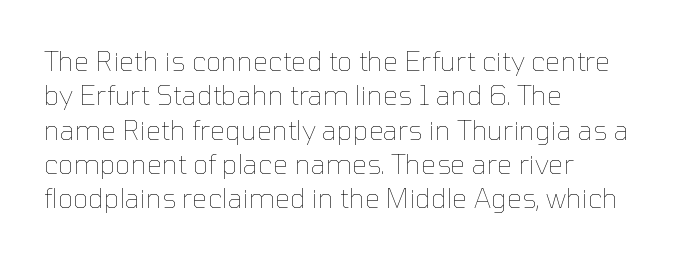
The letterforms sit at book weight or below. Honestly, the letter spacing is just normal — you wouldn't notice it. The type sits square on the baseline with zero lean. Unmarked baselines from the first word to the last. The text block is weighted toward the left margin, trailing off unevenly rightward. The designer left line spacing at the default.
